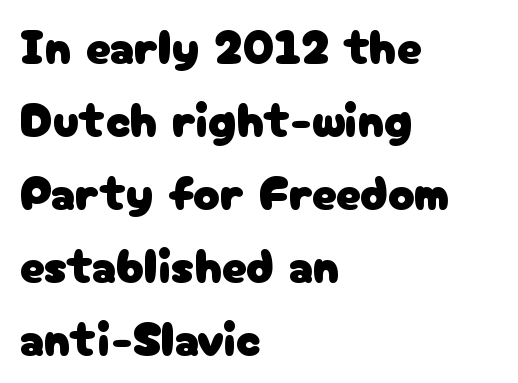
The image shows 49 px sans-serif type, upright; set left-aligned, normal line spacing (1.49x), normal letter spacing, not underlined; low stroke contrast and a medium x-height.
